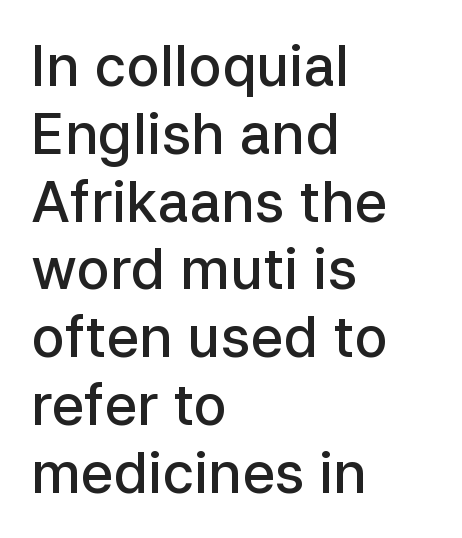
{"serif": "no", "italic": "no", "bold": "semi", "weight": "semibold", "width": "normal", "stroke_contrast": "low", "x_height": "medium", "monospaced": "no", "underline": "no", "align": "left", "line_spacing_ratio": 1.21, "letter_spacing": "normal", "letter_spacing_em": 0.0, "glyph_px": 56}
